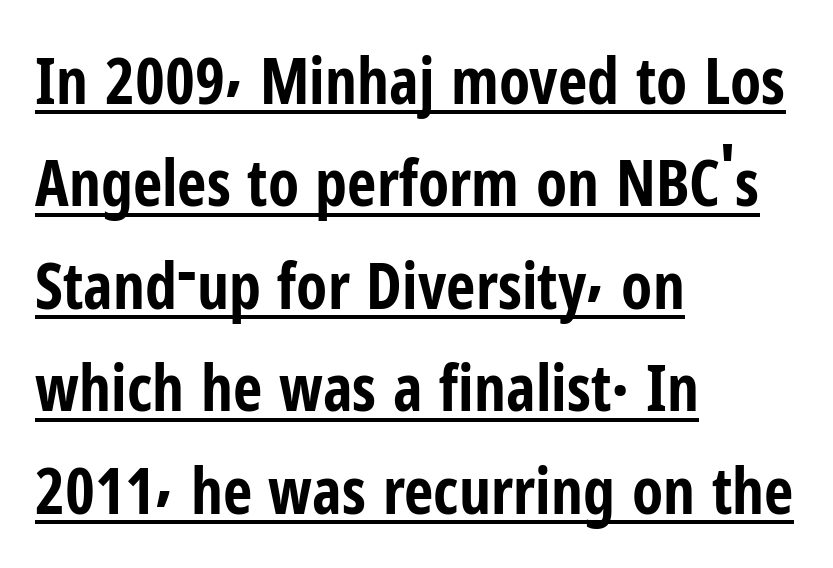
The characters display no serif detailing; their extremities are plain. The horizontal fit of the characters is conventional and even. Vertical spacing — default. What decoration does the sample have? An underline. The passage shown is typed in a proportional face where columns would drift. This is roman type, the default non-slanted kind.
